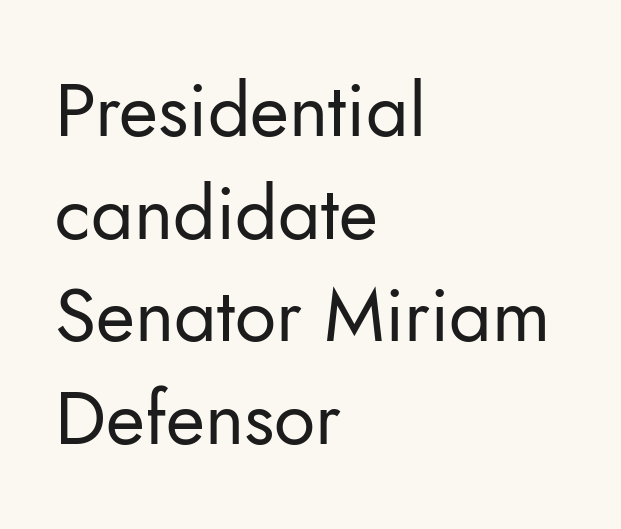
Q: Is the text bold? A: No.
Q: Is the text italic (slanted)? A: No, it is upright.
Q: Is the typeface a serif or a sans-serif typeface? A: Sans-serif.
Q: Is the text underlined? A: No.
Q: How is the paragraph aligned? A: Left-aligned.
Q: Is the spacing between letters normal or unusually wide? A: Normal.
Q: Is the spacing between lines tight, normal or loose? A: Normal.
Q: Width (condensed, normal, or wide)? A: Normal.
Q: Stroke contrast? A: Low.
Q: x-height? A: Small.
Q: Monospaced? A: No.
